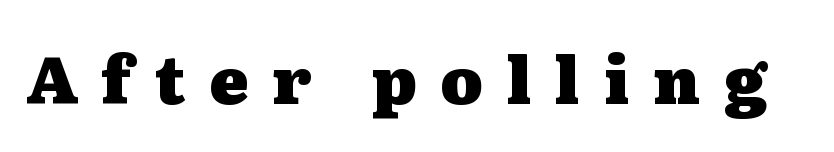
The image shows 65 px heavy, wide serif type, upright; set unusually wide letter spacing (+0.36 em), not underlined; medium stroke contrast and a medium x-height.
